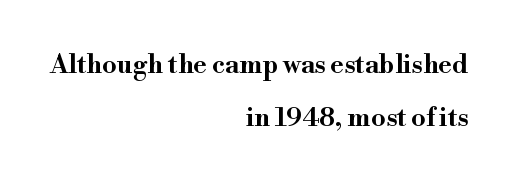
The image shows 26 px text type, upright; set right-aligned, loose line spacing (2.03x), normal letter spacing, not underlined.
